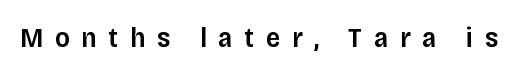
The gap between lines stays unmarked. The sample has been set in demibold, a notch under bold. Look at the tracking — it's clearly loosened, letters drifting apart. Grotesque or geometric, the face here clearly has no serifs. The letters advance in unequal steps, a hallmark of proportional type. The letters stand straight up with perfectly vertical stems.
